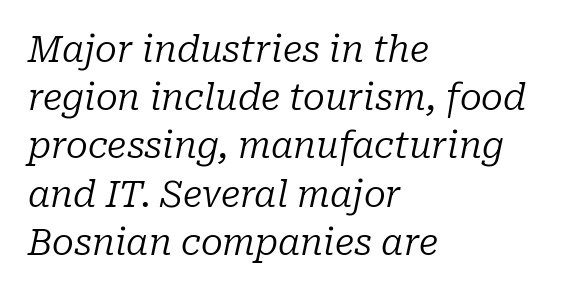
{"serif": "yes", "italic": "yes", "lean": "right", "slant_degrees": 10, "bold": "no", "weight": "regular", "width": "normal", "stroke_contrast": "low", "x_height": "medium", "monospaced": "no", "underline": "no", "align": "left", "line_spacing": "normal", "line_spacing_ratio": 1.34, "letter_spacing": "normal", "letter_spacing_em": 0.0, "glyph_px": 36}
